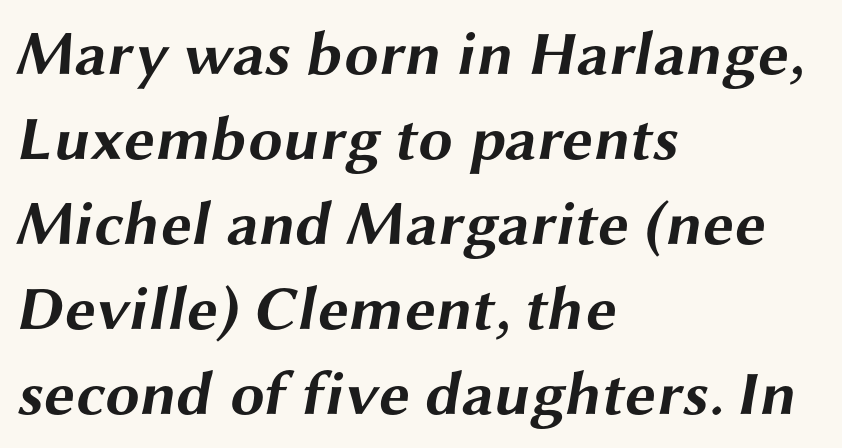
The image shows 62 px bold, wide sans-serif type; set left-aligned, normal line spacing (1.37x), normal letter spacing, not underlined; medium stroke contrast and a medium x-height.
